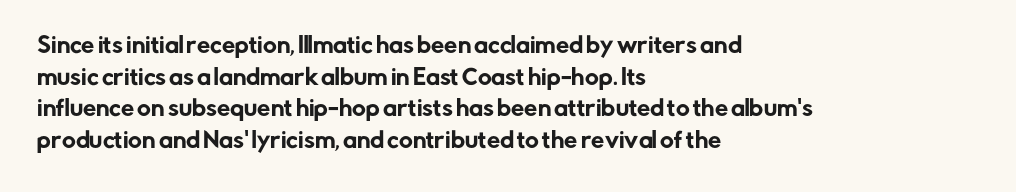
Q: Is the text italic (slanted)? A: No, it is upright.
Q: Is the text underlined? A: No.
Q: How is the paragraph aligned? A: Left-aligned.
Q: Is the spacing between letters normal or unusually wide? A: Normal.
Q: Is the spacing between lines tight, normal or loose? A: Normal.
